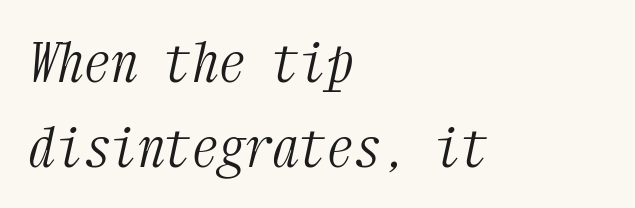
The space directly below the letters is spotless. The rendering anchors every line to the left-hand side. Designer's note — italics engaged. Is this a sans? No — the strokes have serifs. The passage shown has conventional tracking throughout.
